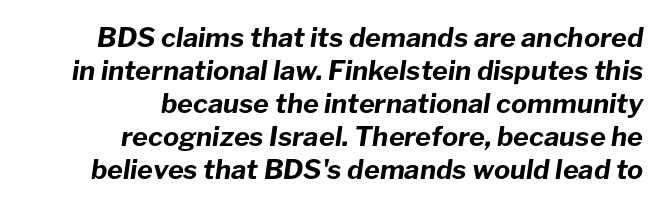
Stroke thickness is high; the sample reads as a true bold. Compared with ordinary roman type, these characters are visibly tilted. The area under the type is left untouched. Nobody touched the tracking dial on this one.
